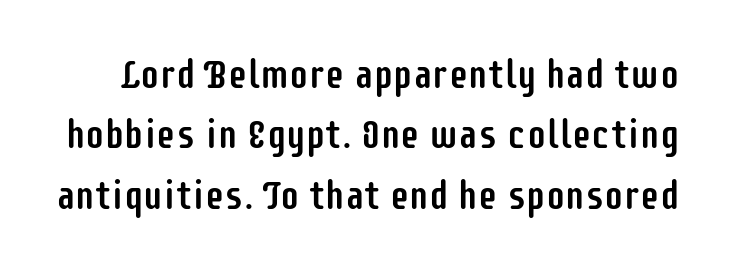
The image shows 39 px condensed sans-serif type, upright; set normal line spacing (1.55x), normal letter spacing, not underlined; low stroke contrast and a large x-height.
